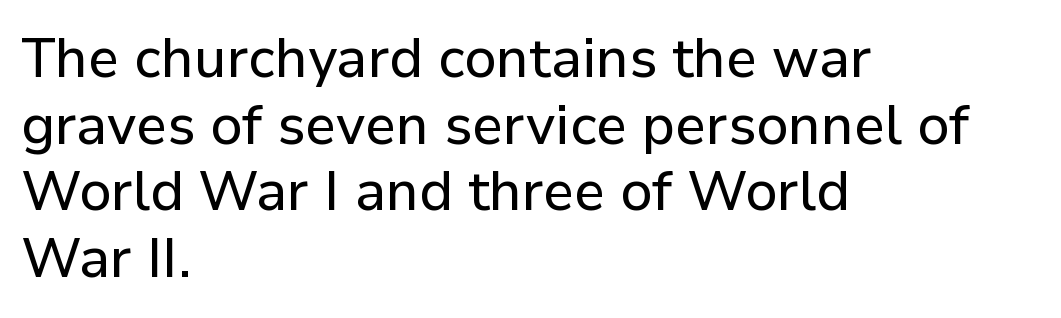
Each word holds together tightly as a unit, with standard inter-letter gaps. The font's upright variant was chosen for this text. A typesetter would call this proportional, since set widths differ per character. Unmarked baselines from the first word to the last.
